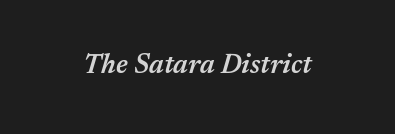
Rendered with sloped, italic letterforms. Just letters on the line, the space beneath them empty. In terms of letterspacing, this is plain default setting. I'd describe the lettering as semibold — firm but not a full bold.
